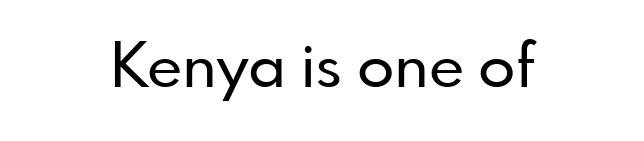
The image shows 61 px sans-serif type, upright; set centered, normal letter spacing, not underlined; low stroke contrast and a small x-height.
